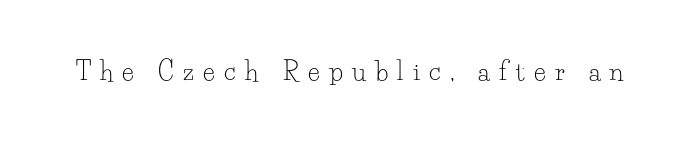
{"italic": "no", "bold": "no", "underline": "no", "letter_spacing": "wide", "letter_spacing_em": 0.37, "glyph_px": 25}
